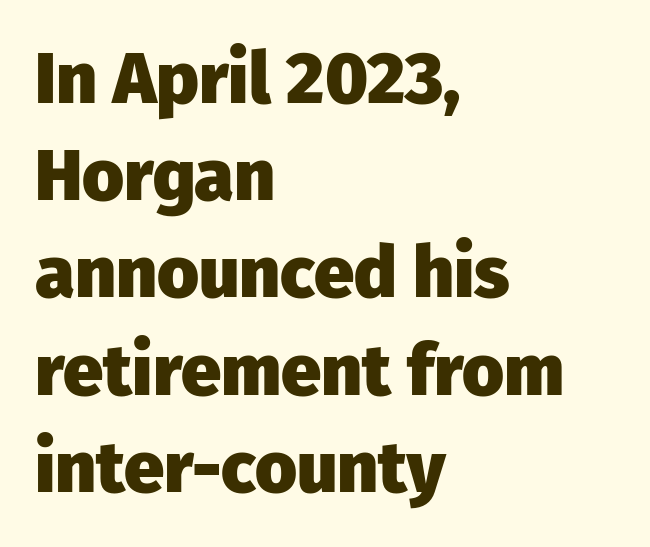
The type family on display is of the sans-serif kind. Vertical strokes here are truly vertical. Varying glyph widths throughout — classic text-font behaviour. Plenty of ink on the page — the face is bold. The rag falls on the right side of this text block. In terms of letterspacing, this is plain default setting.
